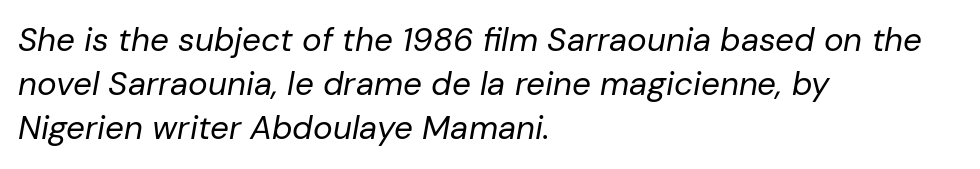
{"italic": "yes", "lean": "right", "slant_degrees": 10, "bold": "no", "weight": "regular", "width": "normal", "stroke_contrast": "low", "x_height": "medium", "monospaced": "no", "underline": "no", "align": "left", "line_spacing": "normal", "line_spacing_ratio": 1.34, "letter_spacing": "normal", "letter_spacing_em": 0.0, "glyph_px": 33}
